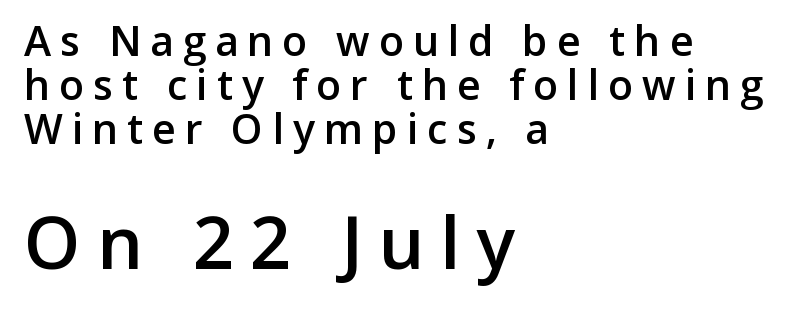
Alignment: flush left. The rendering uses a small line-height, squeezing the rows. Type style note: lacks serifs. Each word looks stretched out because of the extra space between its letters. Scale increases going downward across the two blocks.
